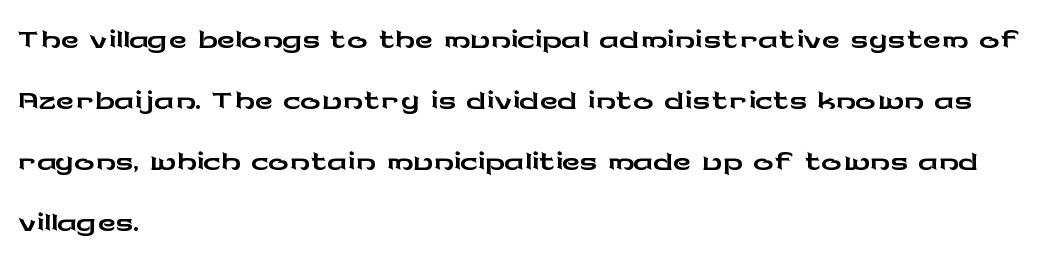
Q: Is the text italic (slanted)? A: No, it is upright.
Q: Is the typeface a serif or a sans-serif typeface? A: Sans-serif.
Q: Is the text underlined? A: No.
Q: How is the paragraph aligned? A: Left-aligned.
Q: Is the spacing between letters normal or unusually wide? A: Normal.
Q: Width (condensed, normal, or wide)? A: Wide.
Q: Stroke contrast? A: Low.
Q: x-height? A: Medium.
Q: Monospaced? A: No.
